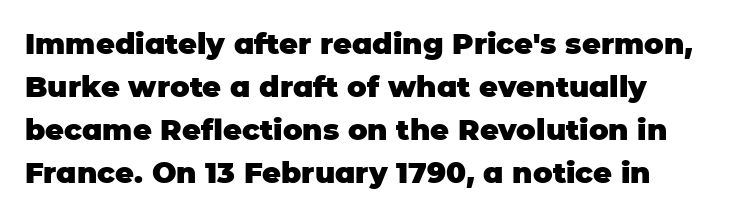
Look at the tracking — it's just the regular setting, nothing added. The designer went with a sans here, leaving each stem footless. As a designer I'd log this as weight 700, bold. Rule under the text: the space is simply empty.
